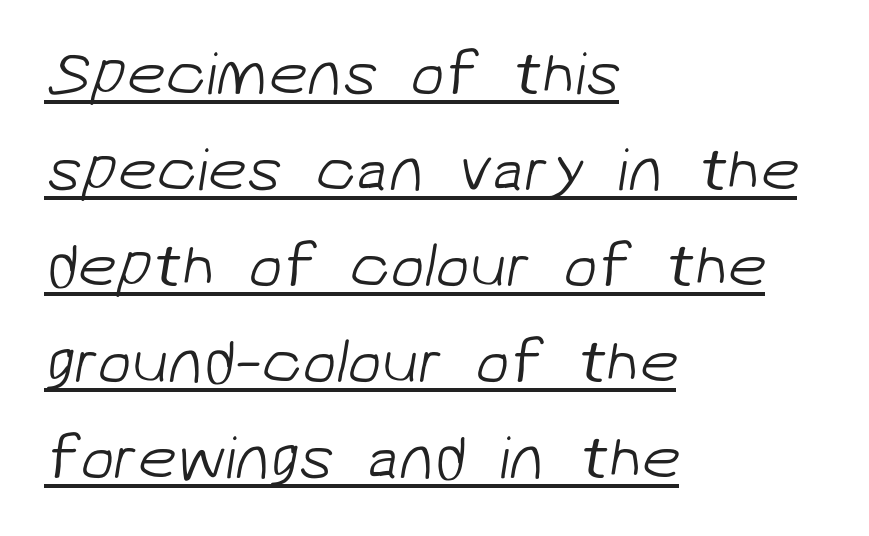
Q: Is the text bold? A: No.
Q: Is the typeface a serif or a sans-serif typeface? A: Sans-serif.
Q: Is the text underlined? A: Yes.
Q: How is the paragraph aligned? A: Left-aligned.
Q: Is the spacing between letters normal or unusually wide? A: Normal.
Q: Is the spacing between lines tight, normal or loose? A: Normal.
Q: Width (condensed, normal, or wide)? A: Normal.
Q: Stroke contrast? A: Low.
Q: x-height? A: Medium.
Q: Monospaced? A: No.
